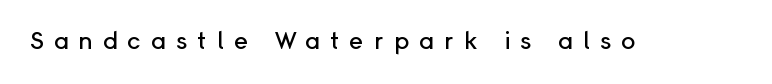
The image shows 24 px text type, upright; set unusually wide letter spacing (+0.41 em), not underlined.
